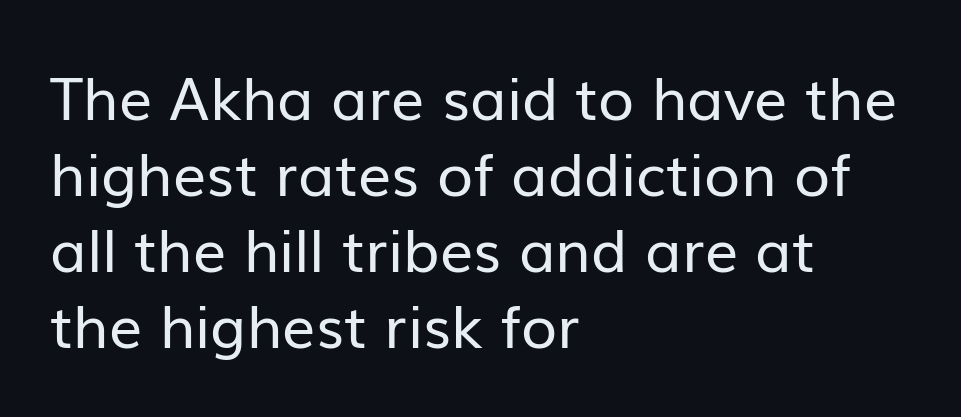
The image shows 59 px regular-weight sans-serif type, upright; set left-aligned, normal line spacing (1.29x), normal letter spacing, not underlined; low stroke contrast and a medium x-height.
